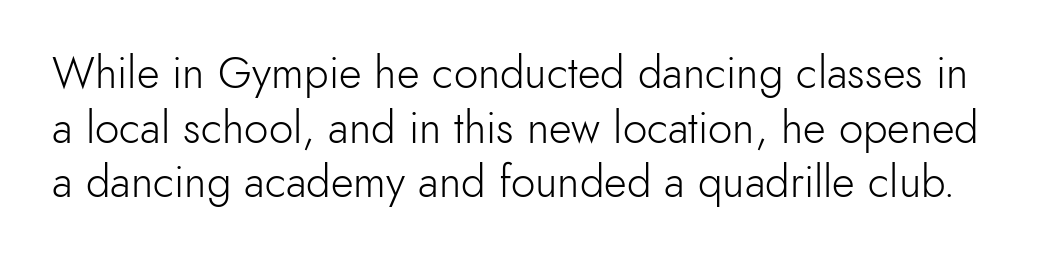
Q: Is the text bold? A: No.
Q: Is the text italic (slanted)? A: No, it is upright.
Q: Is the typeface a serif or a sans-serif typeface? A: Sans-serif.
Q: Is the text underlined? A: No.
Q: Is the spacing between letters normal or unusually wide? A: Normal.
Q: Width (condensed, normal, or wide)? A: Normal.
Q: x-height? A: Small.
Q: Monospaced? A: No.
